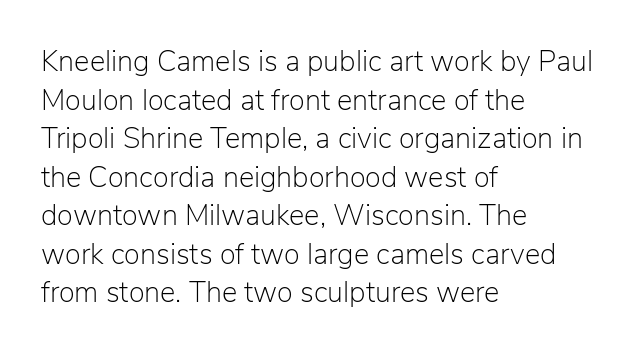
The image shows 29 px light sans-serif type, upright; set left-aligned, normal line spacing (1.33x), normal letter spacing, not underlined; low stroke contrast and a medium x-height.
